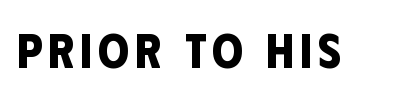
Q: Is the text bold? A: Yes.
Q: Is the typeface a serif or a sans-serif typeface? A: Sans-serif.
Q: Is the text underlined? A: No.
Q: Width (condensed, normal, or wide)? A: Condensed.
Q: Stroke contrast? A: Low.
Q: x-height? A: Large.
Q: Monospaced? A: No.
